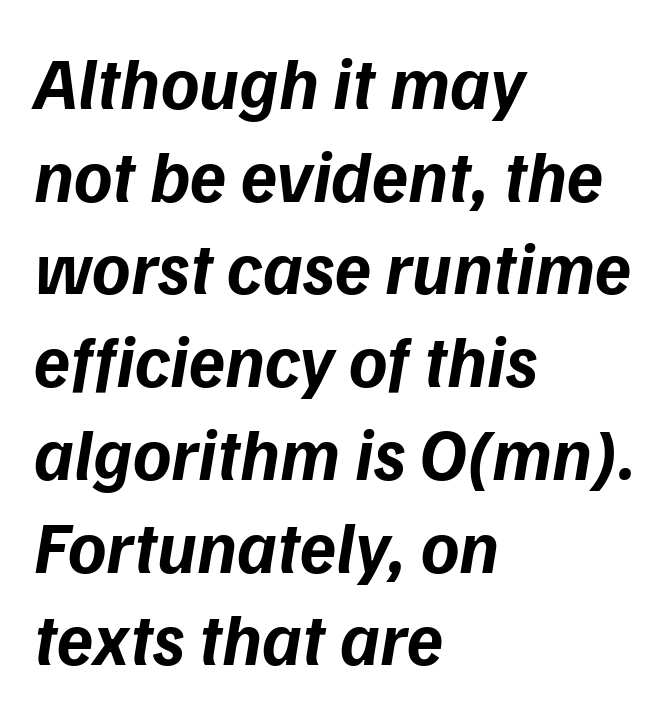
Q: Is the text bold? A: Yes.
Q: Is the text italic (slanted)? A: Yes, it leans right by about 9 degrees.
Q: Is the text underlined? A: No.
Q: How is the paragraph aligned? A: Left-aligned.
Q: Is the spacing between letters normal or unusually wide? A: Normal.
Q: Is the spacing between lines tight, normal or loose? A: Normal.
Q: Width (condensed, normal, or wide)? A: Normal.
Q: Stroke contrast? A: Low.
Q: x-height? A: Medium.
Q: Monospaced? A: No.
